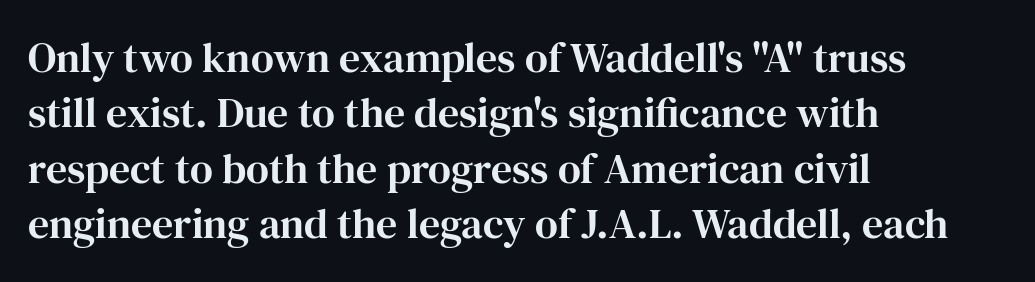
Q: Is the text italic (slanted)? A: No, it is upright.
Q: Is the typeface a serif or a sans-serif typeface? A: Serif.
Q: Is the text underlined? A: No.
Q: How is the paragraph aligned? A: Left-aligned.
Q: Is the spacing between letters normal or unusually wide? A: Normal.
Q: Is the spacing between lines tight, normal or loose? A: Normal.
Q: Width (condensed, normal, or wide)? A: Normal.
Q: Stroke contrast? A: High.
Q: x-height? A: Medium.
Q: Monospaced? A: No.
